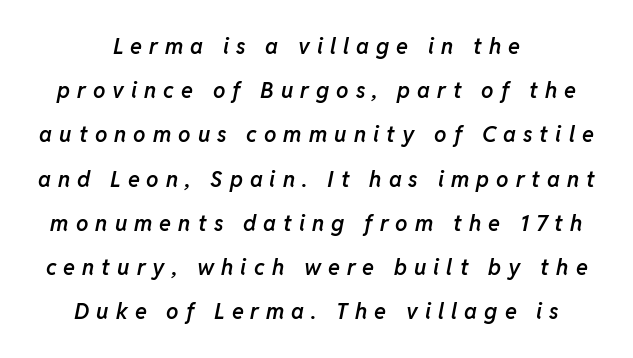
Centered paragraph, ragged on both sides. Moderately thickened strokes mark this as semibold type. Tall strokes in this sample are angled rather than plumb. Characters follow at a spacing far wider than the type designer built in. The lines are spread far apart with generous leading.
